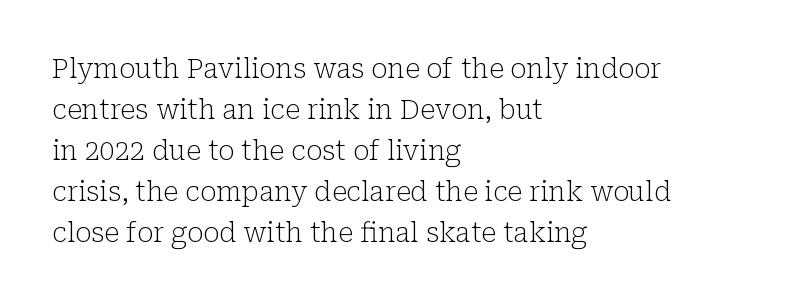
{"italic": "no", "bold": "no", "underline": "no", "align": "left", "line_spacing": "normal", "line_spacing_ratio": 1.52, "letter_spacing": "normal", "letter_spacing_em": 0.0, "glyph_px": 27}
